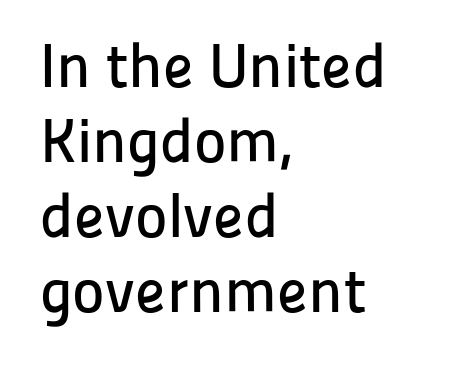
The image shows 62 px sans-serif type, upright; set left-aligned, line spacing 1.21x, normal letter spacing, not underlined; low stroke contrast and a medium x-height.
